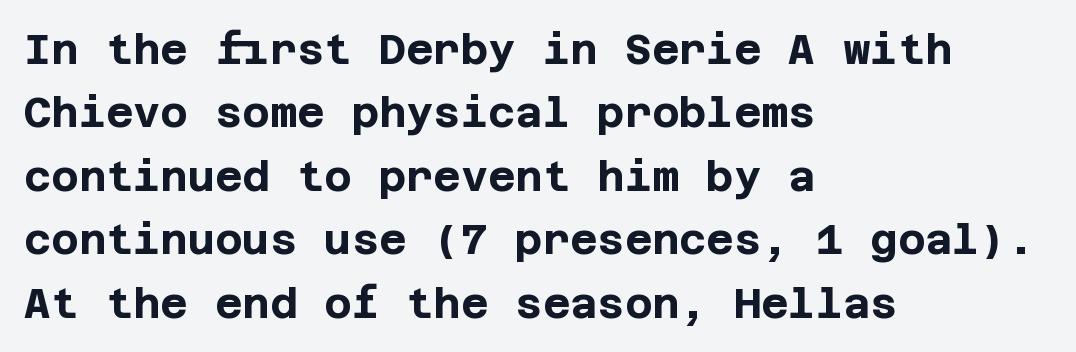
{"serif": "no", "italic": "no", "bold": "yes", "weight": "bold", "width": "normal", "stroke_contrast": "low", "x_height": "large", "underline": "no", "align": "left", "line_spacing": "normal", "line_spacing_ratio": 1.51, "letter_spacing": "normal", "letter_spacing_em": 0.0, "glyph_px": 42}
